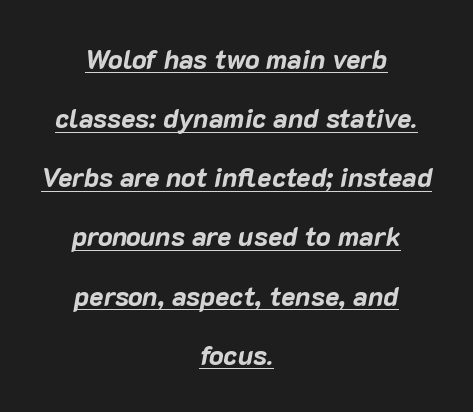
The image shows 27 px bold type, italic (leaning right); set centered, loose line spacing (2.19x), normal letter spacing, underlined.
